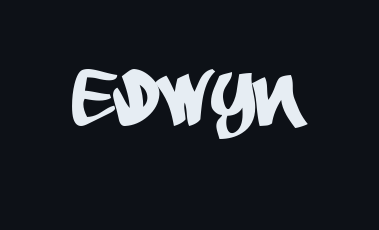
Each letter's strokes conclude bluntly, with no projecting serifs. The foot of each line stays bare and open. Spacing verdict: proportional, widths tailored to each character. Standard letterfit; no display-style spreading of the glyphs.
